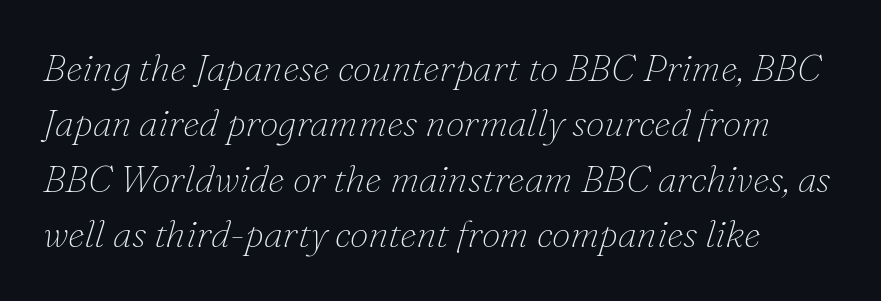
You could call the tracking neutral — neither tight nor loose. The typeface chosen for these lines features serifs. A typesetter would mark this as italic. Each letter keeps its own natural width here, so spacing adapts to shape.
